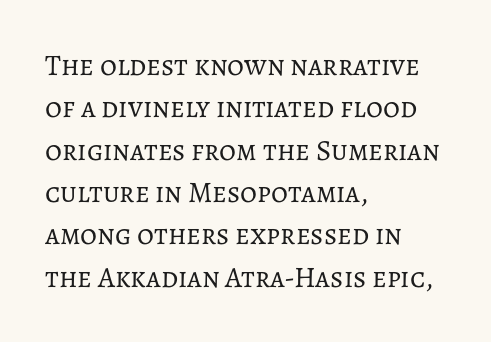
Reading down the column, the eye jumps a familiar distance to each next line. Nobody drew a line under any word here. Typeset ragged right — the left edge is the straight one. Here the designer chose a conventional face with non-uniform glyph widths. Ascenders rise straight up at ninety degrees.
